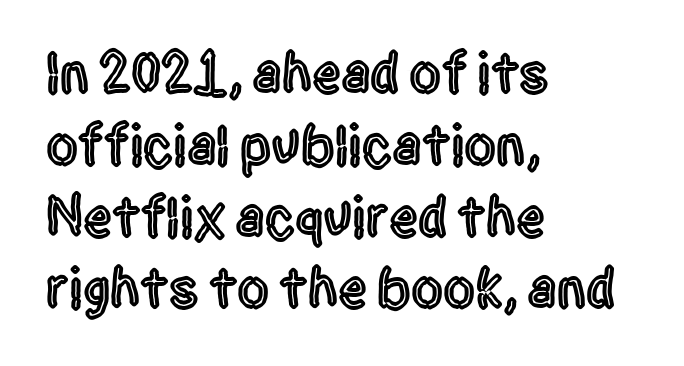
{"serif": "no", "italic": "no", "width": "condensed", "x_height": "large", "monospaced": "no", "underline": "no", "align": "left", "line_spacing": "normal", "line_spacing_ratio": 1.26, "letter_spacing": "normal", "letter_spacing_em": 0.0, "glyph_px": 57}
